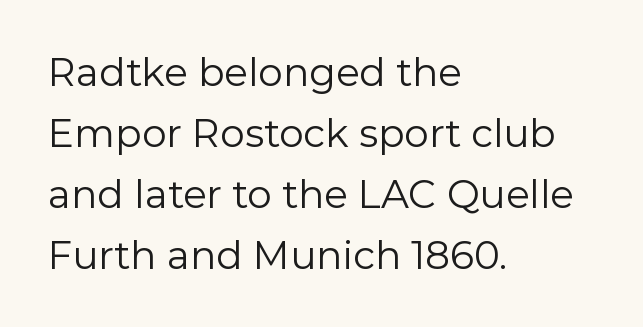
This rendering leaves character spacing at its baseline value. The compositor pushed each line to the left boundary. Check the space under the baseline: it is left empty. The weight would be labelled regular, book, light, or lighter still. Summary of vertical rhythm: regular, with standard interline spacing. Varying glyph widths throughout — classic text-font behaviour.
